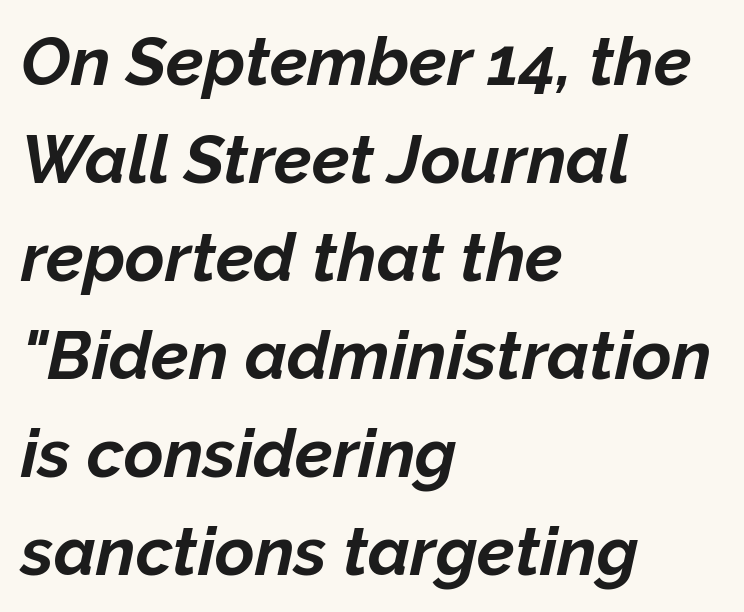
{"italic": "yes", "lean": "right", "slant_degrees": 12, "bold": "yes", "weight": "bold", "width": "normal", "stroke_contrast": "low", "x_height": "medium", "monospaced": "no", "underline": "no", "align": "left", "line_spacing": "normal", "line_spacing_ratio": 1.44, "letter_spacing": "normal", "letter_spacing_em": 0.0, "glyph_px": 68}
